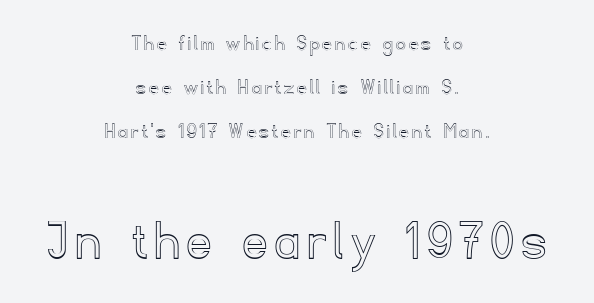
The font's upright variant was chosen for this text. Line starts and ends both wander, symmetrically. Looks like regular typesetting: each glyph gets only the width it needs. This layout puts the modest block above and the oversized block below.
